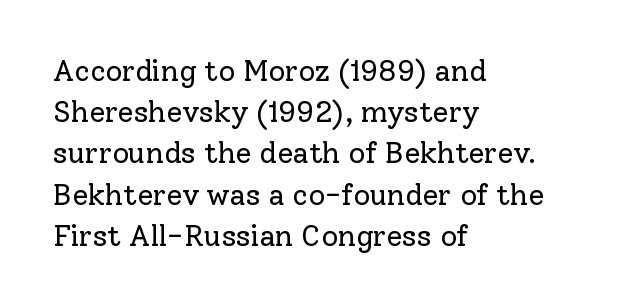
The image shows 29 px regular-weight serif type, upright; set left-aligned, normal line spacing (1.42x), normal letter spacing, not underlined; low stroke contrast and a medium x-height.
